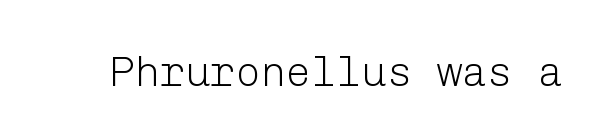
The image shows 42 px light sans-serif type, upright; set normal letter spacing, not underlined; low stroke contrast and a medium x-height.
